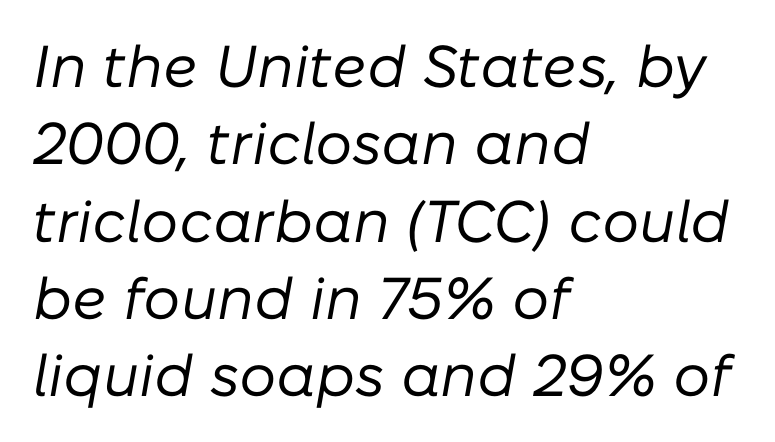
The weight tops out at a normal text grade. Would a proofreader flag this as italicized? Yes. A typesetter would call this zero additional tracking. A classic flush-left, rag-right setting is used for this passage. Check the space under the baseline: it is left empty. Is this a fixed-width face? No — the glyphs have proportional, varying widths.
